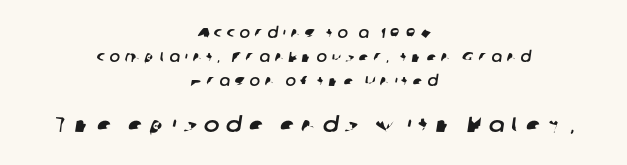
The image shows 21 px text type; set centered, normal line spacing (1.7x), unusually wide letter spacing (+0.33 em), not underlined; the second (bottom) block is 1.5x larger.
